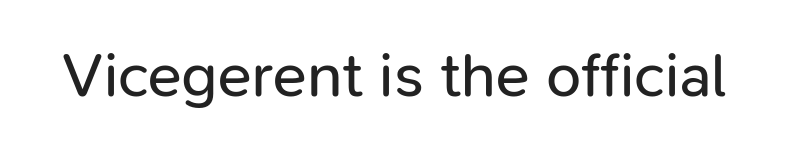
The image shows 63 px regular-weight sans-serif type, upright; set normal letter spacing, not underlined; low stroke contrast and a medium x-height.
